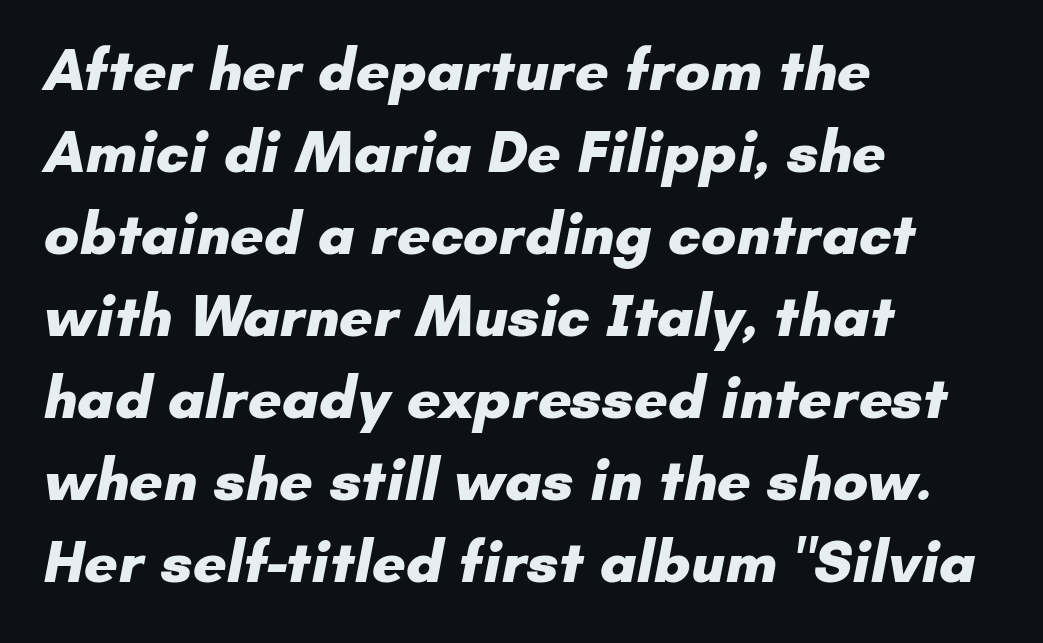
Proportional: the letters do not fall into vertical columns. This sample uses plain, unmodified letter spacing. Chunky letters — that's bold for sure. Descenders are the only things crossing below the line.
